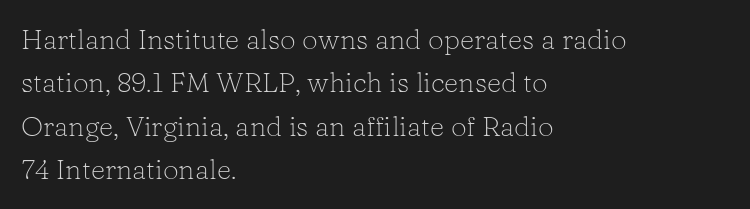
Q: Is the text bold? A: No.
Q: Is the text italic (slanted)? A: No, it is upright.
Q: Is the typeface a serif or a sans-serif typeface? A: Serif.
Q: Is the text underlined? A: No.
Q: How is the paragraph aligned? A: Left-aligned.
Q: Is the spacing between letters normal or unusually wide? A: Normal.
Q: Is the spacing between lines tight, normal or loose? A: Normal.
Q: Width (condensed, normal, or wide)? A: Normal.
Q: Stroke contrast? A: Low.
Q: x-height? A: Medium.
Q: Monospaced? A: No.
